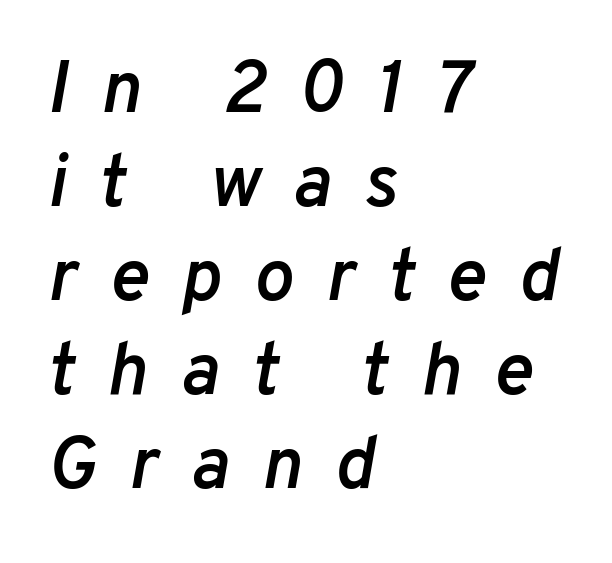
{"italic": "yes", "lean": "right", "slant_degrees": 10, "bold": "semi", "weight": "semibold", "width": "normal", "stroke_contrast": "low", "x_height": "medium", "monospaced": "no", "underline": "no", "align": "left", "line_spacing": "normal", "line_spacing_ratio": 1.27, "letter_spacing": "wide", "letter_spacing_em": 0.44, "glyph_px": 74}
